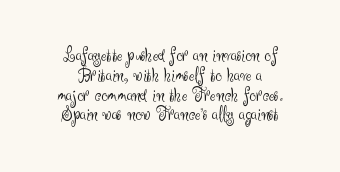
Q: Is the text bold? A: No.
Q: Is the text italic (slanted)? A: No, it is upright.
Q: Is the text underlined? A: No.
Q: How is the paragraph aligned? A: Centered.
Q: Is the spacing between letters normal or unusually wide? A: Normal.
Q: Is the spacing between lines tight, normal or loose? A: Tight.
